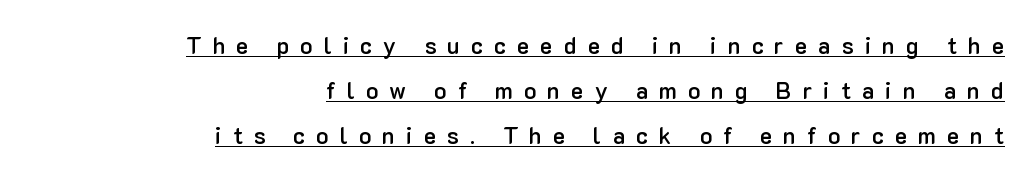
The image shows 23 px text type, upright; set right-aligned, loose line spacing (1.96x), unusually wide letter spacing (+0.48 em), underlined.
